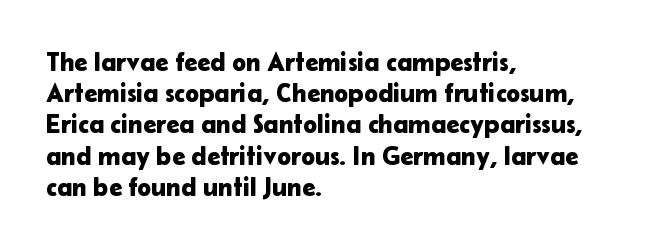
The passage is arranged the way most books set body copy — flush left. This is the regular roman posture of the typeface. The rendering keeps characters at their native spacing. Honestly, there is no underline to notice here at all.
